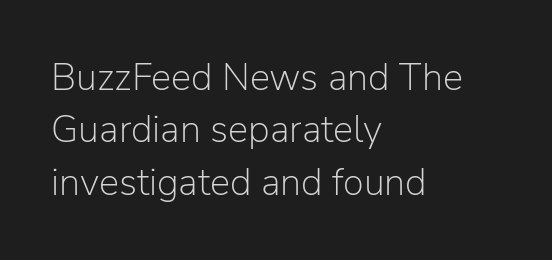
Q: Is the text bold? A: No.
Q: Is the text italic (slanted)? A: No, it is upright.
Q: Is the typeface a serif or a sans-serif typeface? A: Sans-serif.
Q: Is the text underlined? A: No.
Q: How is the paragraph aligned? A: Left-aligned.
Q: Is the spacing between letters normal or unusually wide? A: Normal.
Q: Is the spacing between lines tight, normal or loose? A: Normal.
Q: Width (condensed, normal, or wide)? A: Normal.
Q: Stroke contrast? A: Low.
Q: x-height? A: Medium.
Q: Monospaced? A: No.
